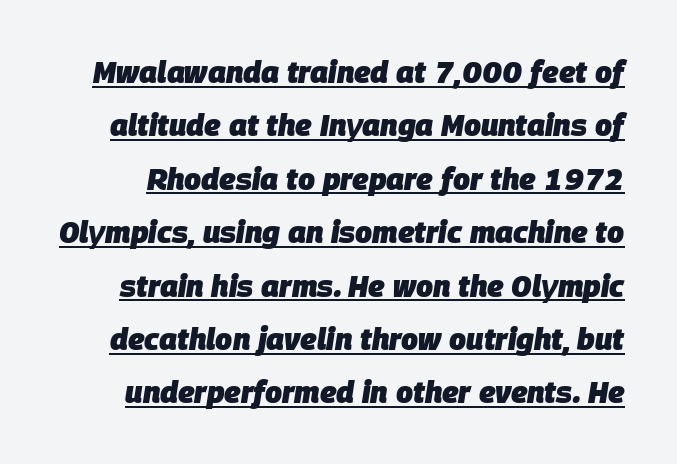
{"italic": "yes", "lean": "right", "slant_degrees": 9, "bold": "yes", "weight": "heavy", "width": "normal", "stroke_contrast": "low", "x_height": "large", "monospaced": "no", "underline": "yes", "line_spacing_ratio": 1.78, "letter_spacing": "normal", "letter_spacing_em": 0.0, "glyph_px": 30}
